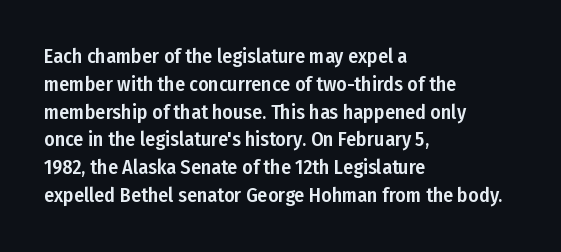
{"italic": "no", "underline": "no", "align": "left", "line_spacing": "normal", "line_spacing_ratio": 1.39, "letter_spacing": "normal", "letter_spacing_em": 0.0, "glyph_px": 20}
